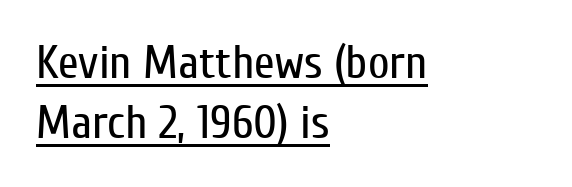
{"serif": "no", "italic": "no", "bold": "no", "weight": "regular", "width": "condensed", "stroke_contrast": "low", "x_height": "medium", "monospaced": "no", "underline": "yes", "align": "left", "line_spacing": "normal", "line_spacing_ratio": 1.28, "letter_spacing": "normal", "letter_spacing_em": 0.0, "glyph_px": 47}
